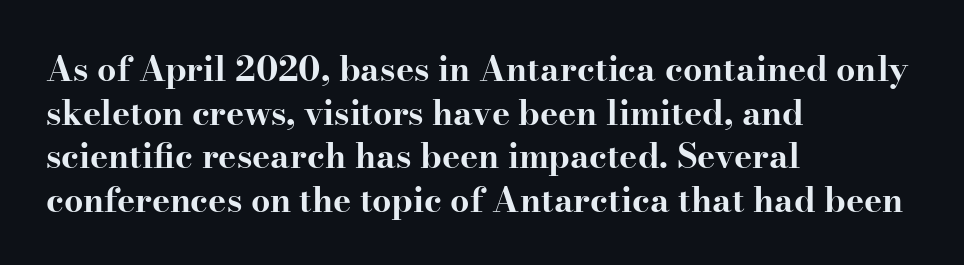
Q: Is the text bold? A: Yes.
Q: Is the text italic (slanted)? A: No, it is upright.
Q: Is the typeface a serif or a sans-serif typeface? A: Serif.
Q: Is the text underlined? A: No.
Q: How is the paragraph aligned? A: Left-aligned.
Q: Is the spacing between letters normal or unusually wide? A: Normal.
Q: Is the spacing between lines tight, normal or loose? A: Normal.
Q: Width (condensed, normal, or wide)? A: Wide.
Q: Stroke contrast? A: High.
Q: x-height? A: Small.
Q: Monospaced? A: No.
